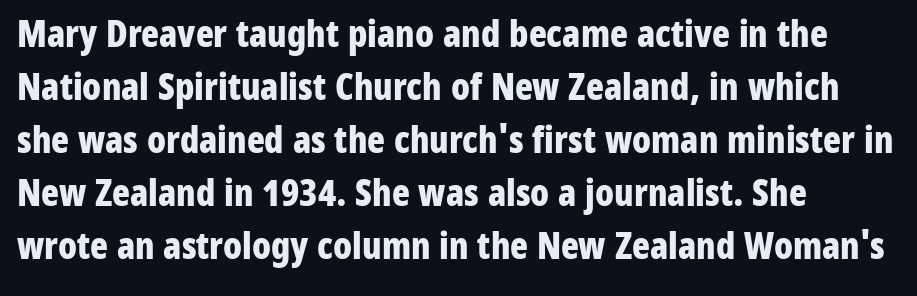
Q: Is the text bold? A: Yes.
Q: Is the text italic (slanted)? A: No, it is upright.
Q: Is the typeface a serif or a sans-serif typeface? A: Sans-serif.
Q: Is the text underlined? A: No.
Q: How is the paragraph aligned? A: Left-aligned.
Q: Is the spacing between letters normal or unusually wide? A: Normal.
Q: Is the spacing between lines tight, normal or loose? A: Normal.
Q: Width (condensed, normal, or wide)? A: Condensed.
Q: Stroke contrast? A: Low.
Q: x-height? A: Medium.
Q: Monospaced? A: No.
